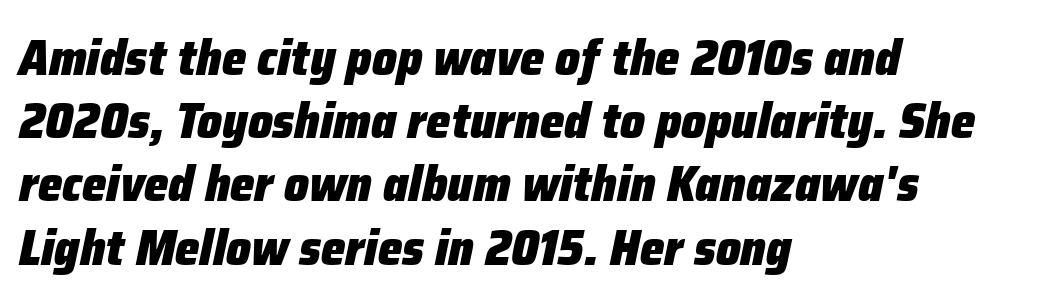
Nobody drew a line under any word here. The paragraph has a hard left edge and a soft right edge. The glyphs look as if they've been sheared to an angle. The gaps between neighbouring characters are ordinary and unremarkable.
